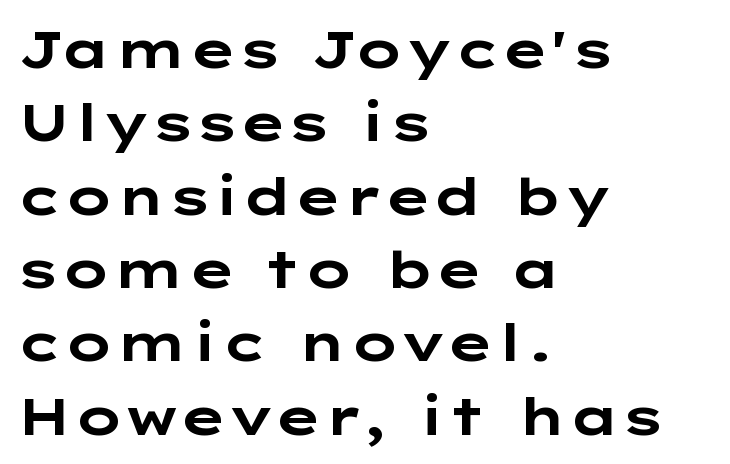
Q: Is the text bold? A: Yes.
Q: Is the text italic (slanted)? A: No, it is upright.
Q: Is the typeface a serif or a sans-serif typeface? A: Sans-serif.
Q: Is the text underlined? A: No.
Q: How is the paragraph aligned? A: Left-aligned.
Q: Is the spacing between letters normal or unusually wide? A: Normal.
Q: Is the spacing between lines tight, normal or loose? A: Normal.
Q: Width (condensed, normal, or wide)? A: Wide.
Q: Stroke contrast? A: Low.
Q: x-height? A: Medium.
